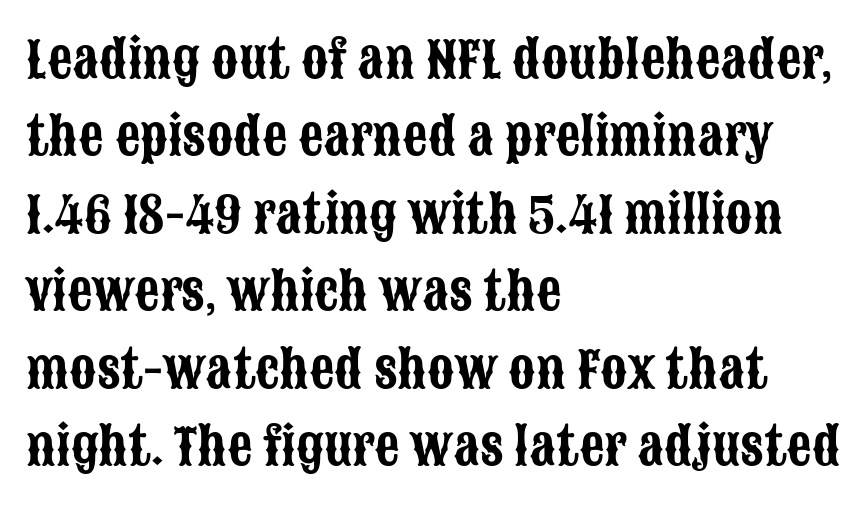
The image shows 49 px condensed sans-serif type, upright; set left-aligned, normal line spacing (1.58x), normal letter spacing, not underlined; low stroke contrast and a large x-height.
